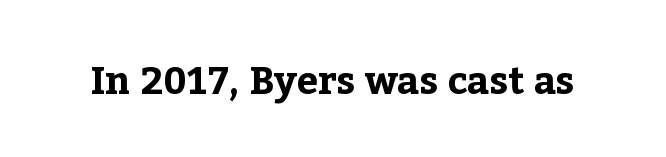
Q: Is the text bold? A: Yes.
Q: Is the text italic (slanted)? A: No, it is upright.
Q: Is the typeface a serif or a sans-serif typeface? A: Serif.
Q: Is the text underlined? A: No.
Q: Is the spacing between letters normal or unusually wide? A: Normal.
Q: Width (condensed, normal, or wide)? A: Normal.
Q: Stroke contrast? A: Low.
Q: x-height? A: Medium.
Q: Monospaced? A: No.
